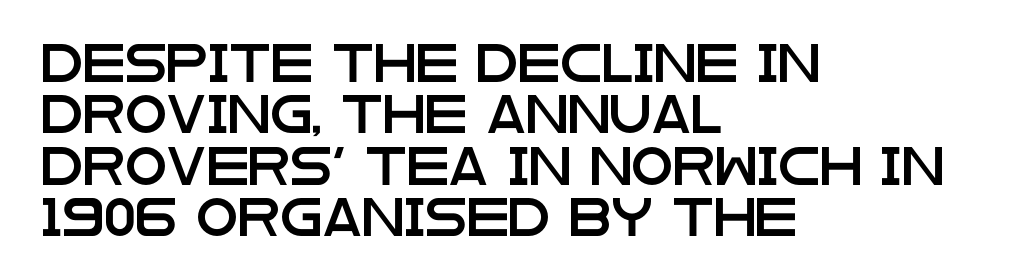
Q: Is the text italic (slanted)? A: No, it is upright.
Q: Is the typeface a serif or a sans-serif typeface? A: Sans-serif.
Q: Is the text underlined? A: No.
Q: How is the paragraph aligned? A: Left-aligned.
Q: Is the spacing between letters normal or unusually wide? A: Normal.
Q: Is the spacing between lines tight, normal or loose? A: Normal.
Q: Width (condensed, normal, or wide)? A: Wide.
Q: Stroke contrast? A: Low.
Q: x-height? A: Large.
Q: Monospaced? A: No.
